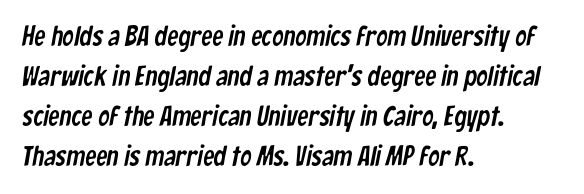
Q: Is the typeface a serif or a sans-serif typeface? A: Sans-serif.
Q: Is the text underlined? A: No.
Q: How is the paragraph aligned? A: Left-aligned.
Q: Is the spacing between letters normal or unusually wide? A: Normal.
Q: Is the spacing between lines tight, normal or loose? A: Normal.
Q: Width (condensed, normal, or wide)? A: Condensed.
Q: Stroke contrast? A: Low.
Q: x-height? A: Medium.
Q: Monospaced? A: No.
